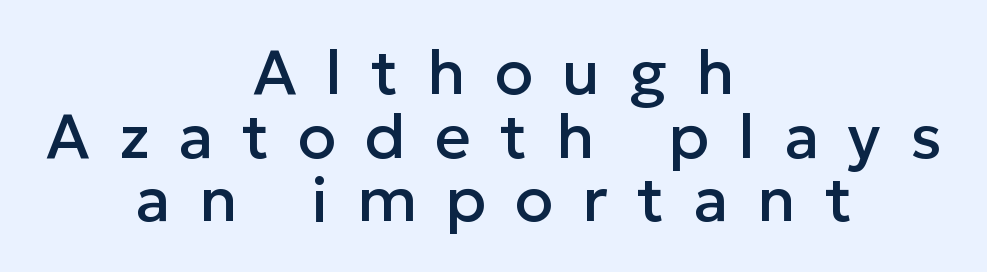
Italic: no, the glyphs are upright roman. If you measured baseline to baseline, you'd find a short distance. This is sans-serif lettering, the kind often seen on screens and signage. Each word looks stretched out because of the extra space between its letters.
